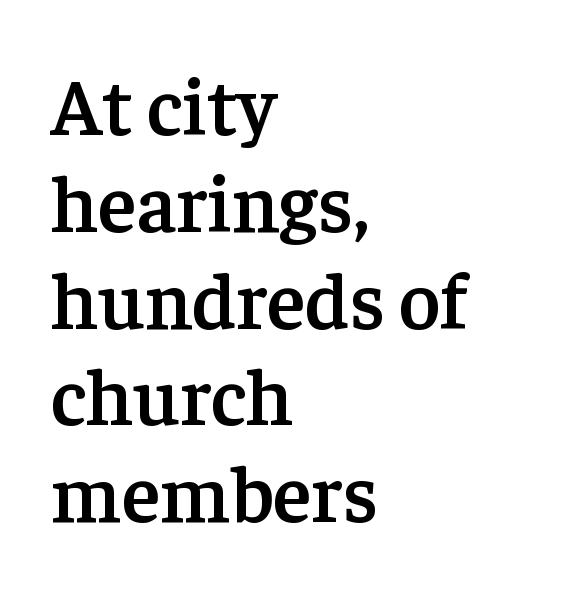
The image shows 80 px semibold serif type, upright; set left-aligned, line spacing 1.21x, normal letter spacing, not underlined; low stroke contrast and a medium x-height.
